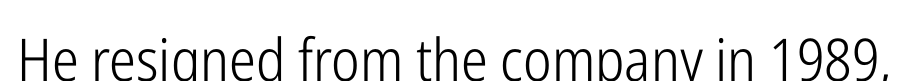
The image shows 59 px light, condensed sans-serif type, upright; set normal letter spacing, not underlined; low stroke contrast and a medium x-height.
